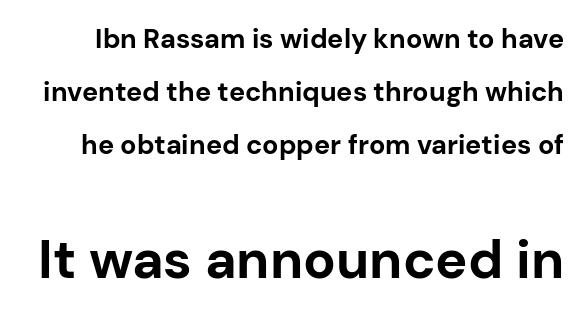
Q: Is the text bold? A: Yes.
Q: Is the text italic (slanted)? A: No, it is upright.
Q: Is the typeface a serif or a sans-serif typeface? A: Sans-serif.
Q: Is the text underlined? A: No.
Q: Is the spacing between letters normal or unusually wide? A: Normal.
Q: Is the spacing between lines tight, normal or loose? A: Loose.
Q: Which block of text is set in a larger size, the first (top) or the second (bottom)? A: The second (bottom) one.
Q: Width (condensed, normal, or wide)? A: Normal.
Q: Stroke contrast? A: Low.
Q: x-height? A: Medium.
Q: Monospaced? A: No.
